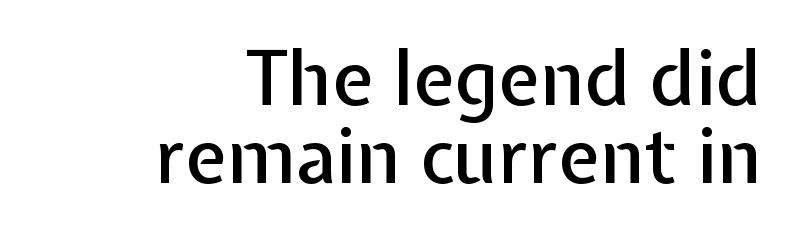
The image shows 76 px sans-serif type, upright; set right-aligned, tight line spacing (1.03x), normal letter spacing, not underlined; low stroke contrast and a medium x-height.
